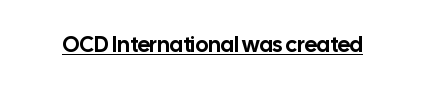
Q: Is the text italic (slanted)? A: No, it is upright.
Q: Is the text underlined? A: Yes.
Q: Is the spacing between letters normal or unusually wide? A: Normal.
